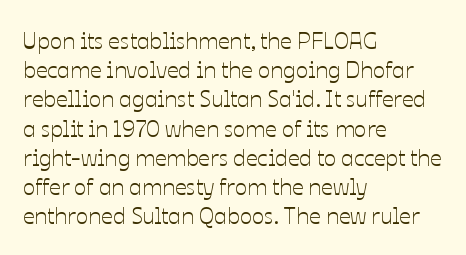
{"italic": "no", "underline": "no", "align": "left", "line_spacing": "normal", "line_spacing_ratio": 1.27, "letter_spacing": "normal", "letter_spacing_em": 0.0, "glyph_px": 23}
